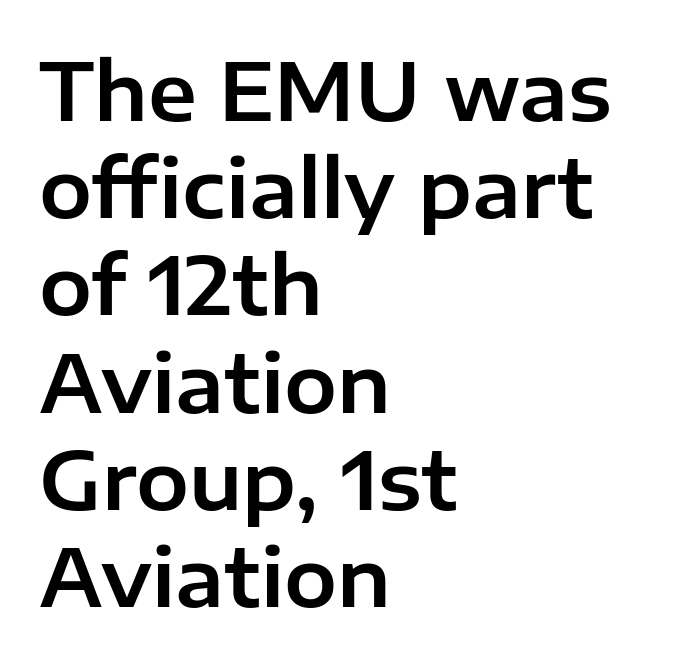
{"serif": "no", "italic": "no", "width": "normal", "stroke_contrast": "low", "x_height": "medium", "monospaced": "no", "underline": "no", "align": "left", "line_spacing_ratio": 1.23, "letter_spacing": "normal", "letter_spacing_em": 0.0, "glyph_px": 79}
